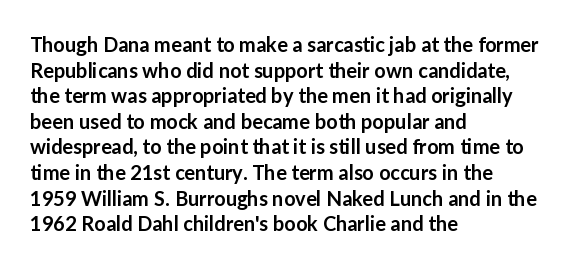
Q: Is the text bold? A: Semi-bold.
Q: Is the text italic (slanted)? A: No, it is upright.
Q: Is the text underlined? A: No.
Q: How is the paragraph aligned? A: Left-aligned.
Q: Is the spacing between letters normal or unusually wide? A: Normal.
Q: Is the spacing between lines tight, normal or loose? A: Normal.
